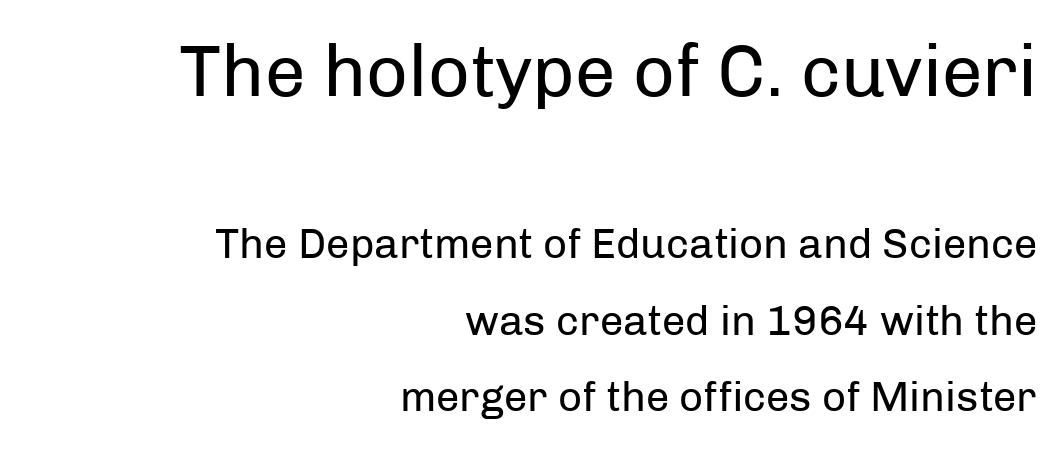
Stem width sits at or under what a default text font uses. You get the large type first, then a drop to smaller type. Nobody touched the tracking dial on this one. The passage shown is typed in a proportional face where columns would drift. The type sits square on the baseline with zero lean.
